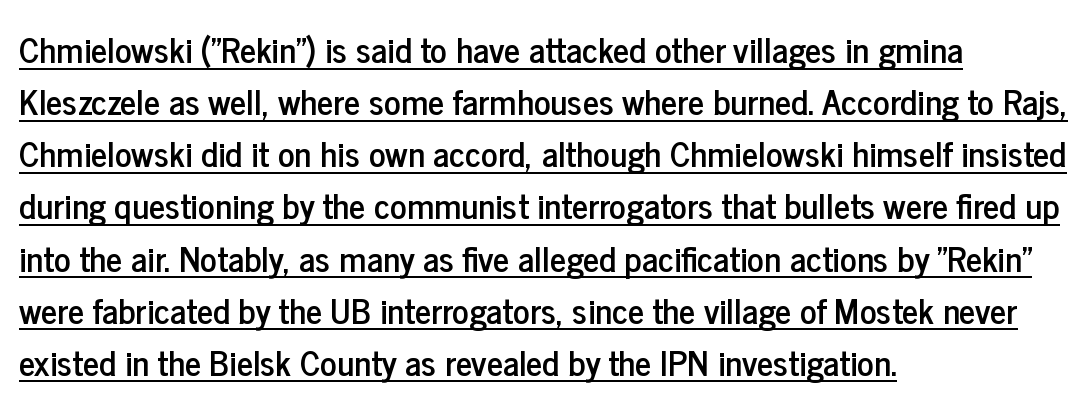
The image shows 35 px condensed sans-serif type, upright; set left-aligned, normal line spacing (1.49x), normal letter spacing, underlined; low stroke contrast and a medium x-height.
